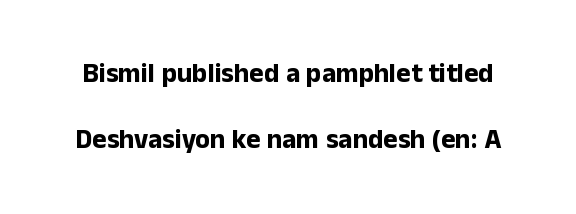
Q: Is the text bold? A: Yes.
Q: Is the text italic (slanted)? A: No, it is upright.
Q: Is the text underlined? A: No.
Q: Is the spacing between letters normal or unusually wide? A: Normal.
Q: Is the spacing between lines tight, normal or loose? A: Loose.
